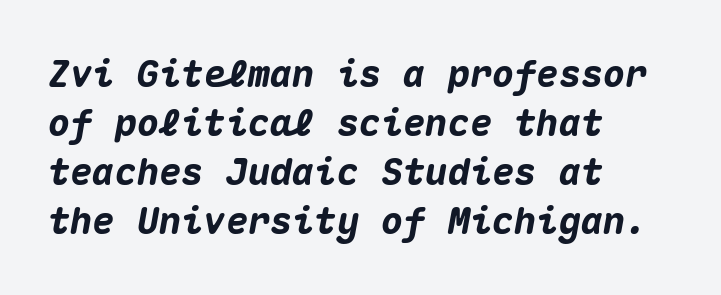
Q: Is the text bold? A: Yes.
Q: Is the text italic (slanted)? A: Yes, it leans right by about 10 degrees.
Q: Is the text underlined? A: No.
Q: How is the paragraph aligned? A: Left-aligned.
Q: Is the spacing between letters normal or unusually wide? A: Normal.
Q: Is the spacing between lines tight, normal or loose? A: Normal.
Q: Width (condensed, normal, or wide)? A: Normal.
Q: Stroke contrast? A: Medium.
Q: x-height? A: Medium.
Q: Monospaced? A: Yes.
